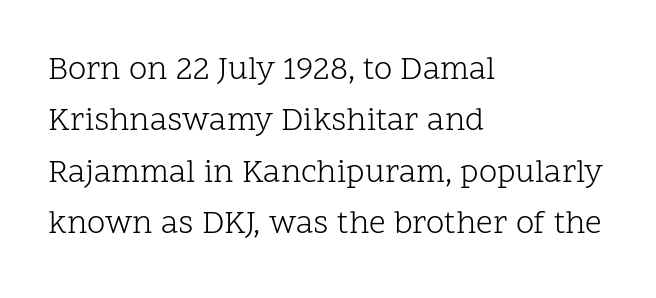
The baseline area is clear. These lines keep a tight, regular rhythm from letter to letter. Normally led — the rows are evenly, conventionally spaced. The characters display serif detailing at their extremities. This is roman type, the default non-slanted kind. The font is comparable to plain body text, perhaps lighter.
